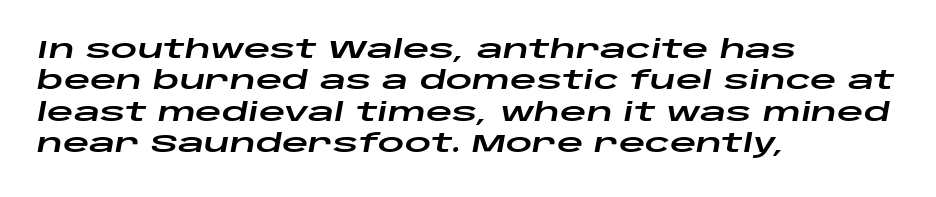
The image shows 26 px text type, italic (leaning right); set left-aligned, line spacing 1.21x, normal letter spacing, not underlined.
